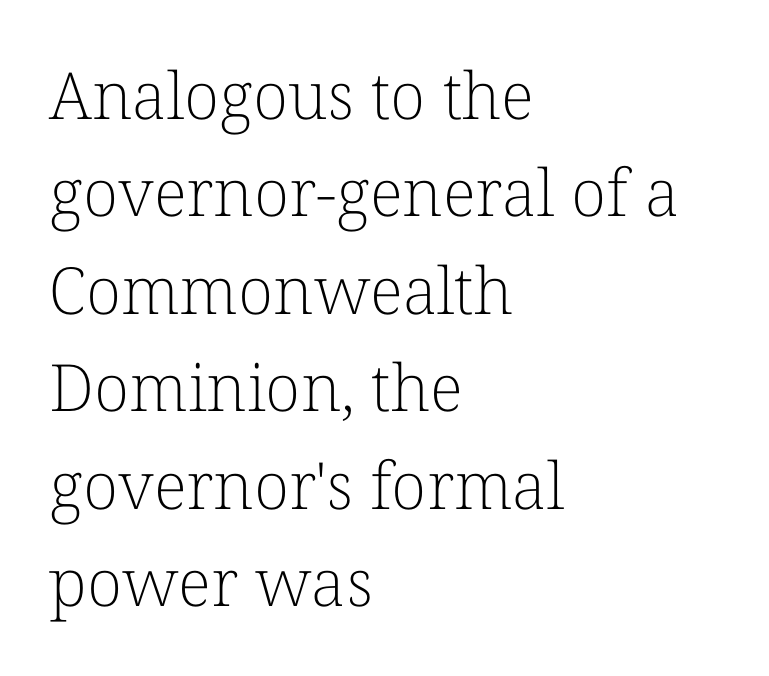
{"serif": "yes", "italic": "no", "bold": "no", "weight": "light", "width": "normal", "stroke_contrast": "low", "x_height": "medium", "monospaced": "no", "underline": "no", "align": "left", "line_spacing": "normal", "line_spacing_ratio": 1.5, "letter_spacing": "normal", "letter_spacing_em": 0.0, "glyph_px": 65}
